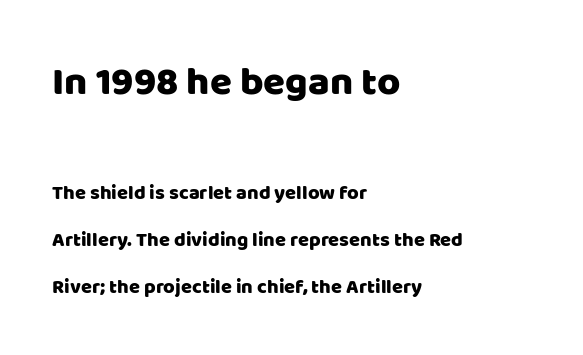
Plain, unruled lines of type. Leftover space on each line is placed entirely after the last word. Notice the wide empty band between every row — that's loose leading. Short note: letters normally spaced. The block sitting higher on the canvas is the one with enlarged characters. Italic? Not at all — the glyphs are vertical.
